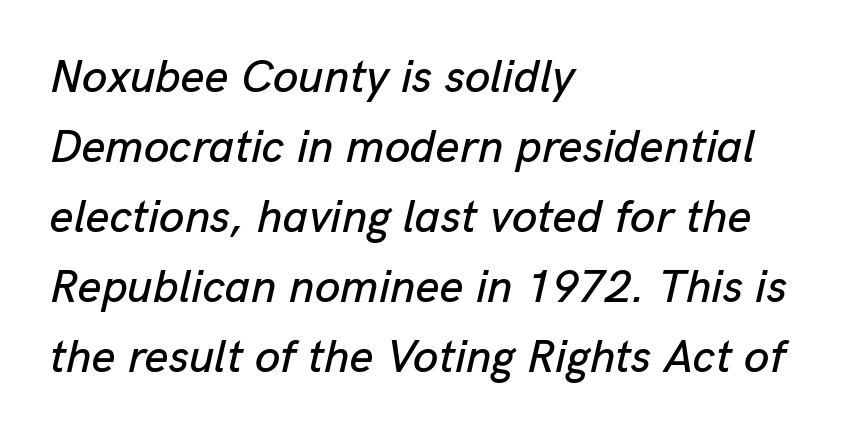
Q: Is the text italic (slanted)? A: Yes, it leans right by about 13 degrees.
Q: Is the text underlined? A: No.
Q: How is the paragraph aligned? A: Left-aligned.
Q: Is the spacing between letters normal or unusually wide? A: Normal.
Q: Is the spacing between lines tight, normal or loose? A: Normal.
Q: Width (condensed, normal, or wide)? A: Normal.
Q: Stroke contrast? A: Low.
Q: x-height? A: Medium.
Q: Monospaced? A: No.
